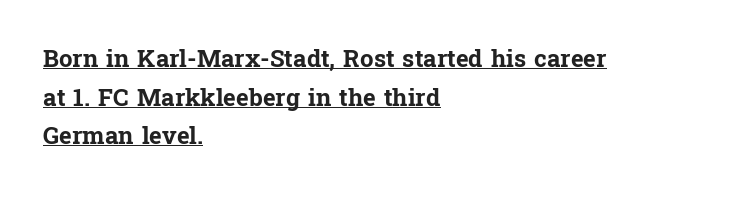
Q: Is the text bold? A: Yes.
Q: Is the text italic (slanted)? A: No, it is upright.
Q: Is the text underlined? A: Yes.
Q: How is the paragraph aligned? A: Left-aligned.
Q: Is the spacing between letters normal or unusually wide? A: Normal.
Q: Is the spacing between lines tight, normal or loose? A: Normal.
